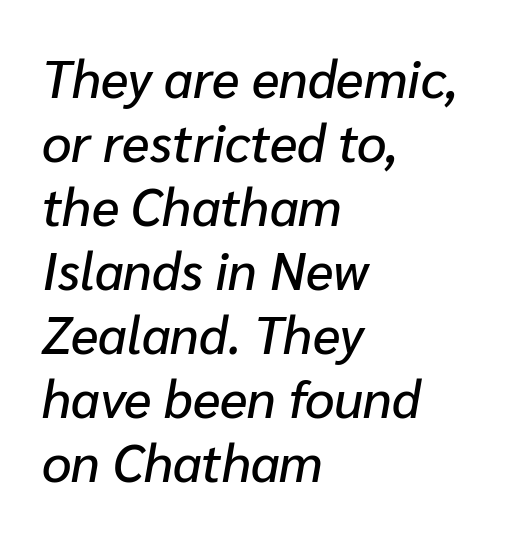
{"italic": "yes", "lean": "right", "slant_degrees": 10, "width": "normal", "stroke_contrast": "low", "x_height": "medium", "monospaced": "no", "underline": "no", "align": "left", "line_spacing_ratio": 1.23, "letter_spacing": "normal", "letter_spacing_em": 0.0, "glyph_px": 52}
